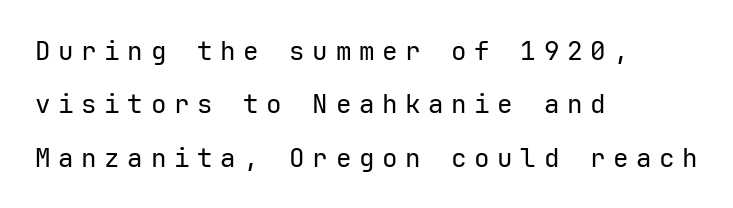
The image shows 26 px text type, upright; set left-aligned, loose line spacing (2.05x), unusually wide letter spacing (+0.29 em), not underlined.
